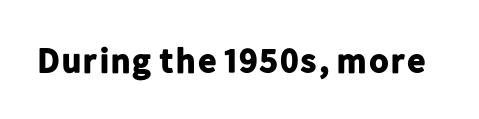
Tall strokes in this sample are plumb rather than angled. Varying glyph widths throughout — classic text-font behaviour. Default kerning and tracking; the words read as compact shapes. Its strokes are broad and dark, the hallmark of bold type. Quick note: underline off.
